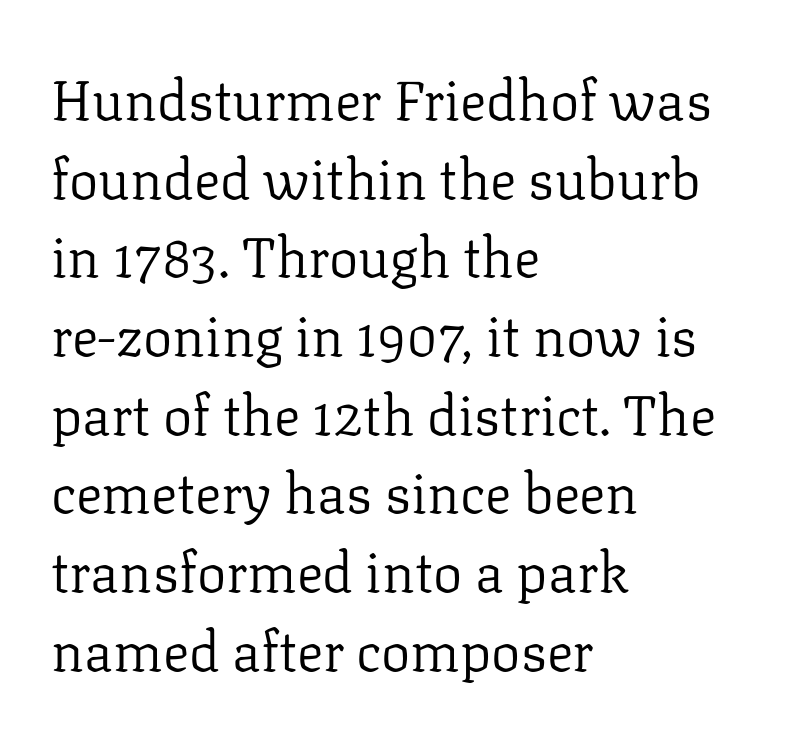
Line starts are locked; line ends wander. Letters rest on an invisible, unmarked baseline. Is this a fixed-width face? No — the glyphs have proportional, varying widths. Compared with typical paragraphs, the rows here are spaced about the same.
